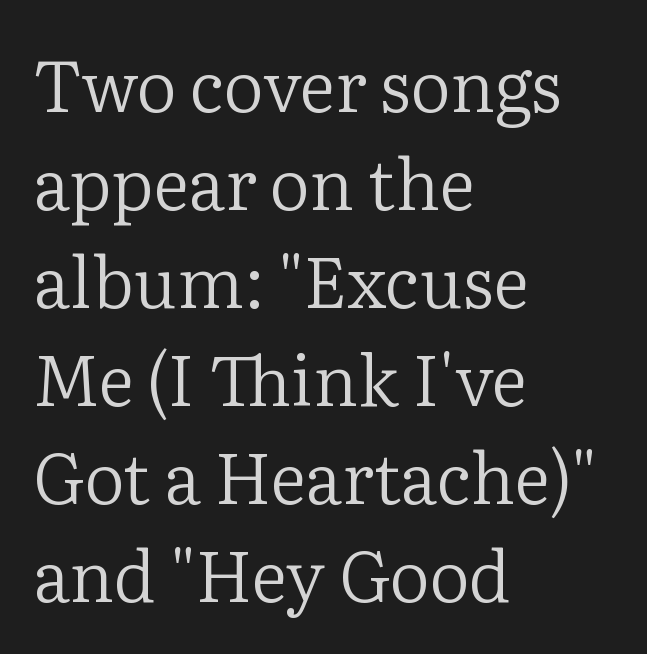
Q: Is the text bold? A: No.
Q: Is the text italic (slanted)? A: No, it is upright.
Q: Is the typeface a serif or a sans-serif typeface? A: Serif.
Q: Is the text underlined? A: No.
Q: How is the paragraph aligned? A: Left-aligned.
Q: Is the spacing between letters normal or unusually wide? A: Normal.
Q: Is the spacing between lines tight, normal or loose? A: Normal.
Q: Width (condensed, normal, or wide)? A: Normal.
Q: Stroke contrast? A: Low.
Q: x-height? A: Medium.
Q: Monospaced? A: No.
